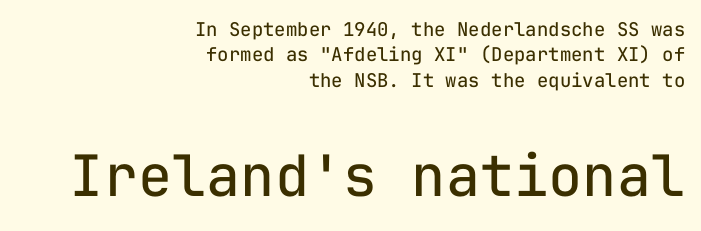
Q: Is the text bold? A: No.
Q: Is the text italic (slanted)? A: No, it is upright.
Q: Is the typeface a serif or a sans-serif typeface? A: Sans-serif.
Q: Is the text underlined? A: No.
Q: How is the paragraph aligned? A: Right-aligned.
Q: Is the spacing between letters normal or unusually wide? A: Normal.
Q: Is the spacing between lines tight, normal or loose? A: Normal.
Q: Which block of text is set in a larger size, the first (top) or the second (bottom)? A: The second (bottom) one.
Q: Width (condensed, normal, or wide)? A: Normal.
Q: Stroke contrast? A: Low.
Q: x-height? A: Medium.
Q: Monospaced? A: Yes.
